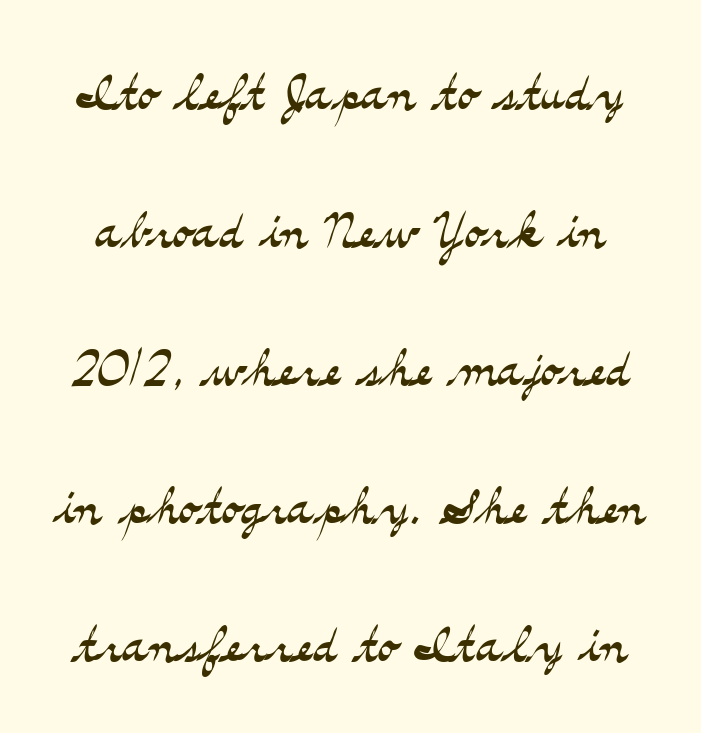
Q: Is the text bold? A: No.
Q: Is the text italic (slanted)? A: Yes.
Q: Is the typeface a serif or a sans-serif typeface? A: Serif.
Q: Is the text underlined? A: No.
Q: Is the spacing between letters normal or unusually wide? A: Normal.
Q: Is the spacing between lines tight, normal or loose? A: Loose.
Q: Width (condensed, normal, or wide)? A: Wide.
Q: Stroke contrast? A: Medium.
Q: x-height? A: Small.
Q: Monospaced? A: No.
